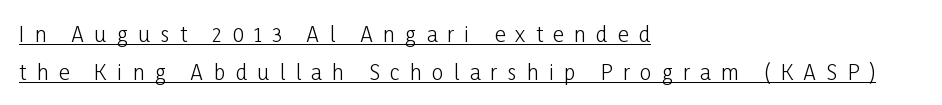
Decoration check: the copy is underlined. Short note: letters widely spaced. A student would call this left alignment; a typographer would say flush left, rag right. Counters stay open thanks to moderate or lighter strokes. Every character sits straight up, as roman type does.
